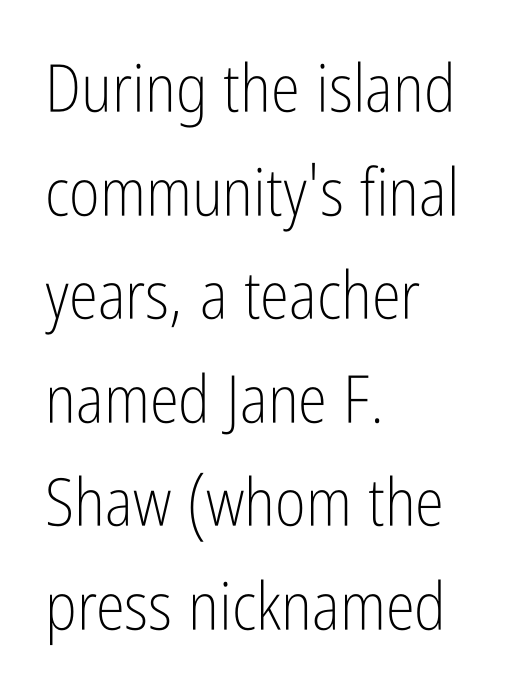
The image shows 66 px light, condensed sans-serif type, upright; set left-aligned, normal line spacing (1.57x), normal letter spacing, not underlined; low stroke contrast and a medium x-height.
